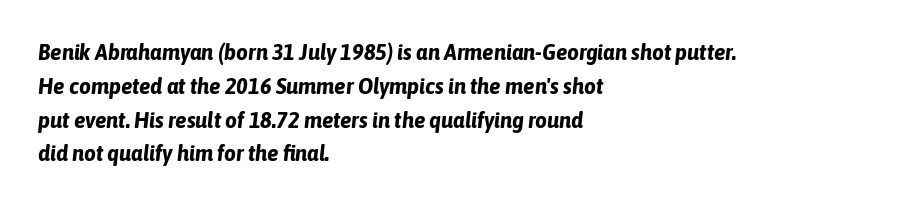
The image shows 23 px bold type, italic (leaning right); set left-aligned, normal line spacing (1.47x), normal letter spacing, not underlined.
